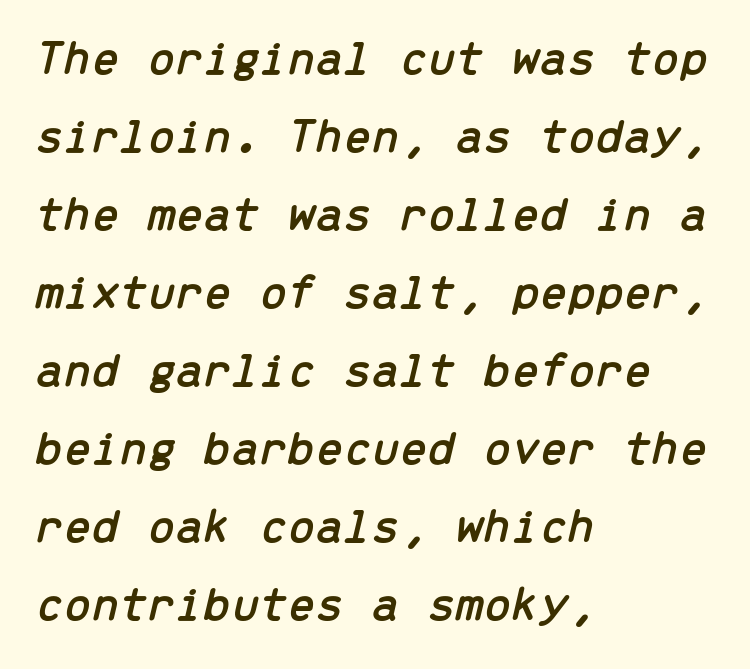
Q: Is the text italic (slanted)? A: Yes, it leans right by about 13 degrees.
Q: Is the text underlined? A: No.
Q: How is the paragraph aligned? A: Left-aligned.
Q: Is the spacing between letters normal or unusually wide? A: Normal.
Q: Is the spacing between lines tight, normal or loose? A: Normal.
Q: Width (condensed, normal, or wide)? A: Normal.
Q: Stroke contrast? A: Low.
Q: x-height? A: Medium.
Q: Monospaced? A: Yes.
